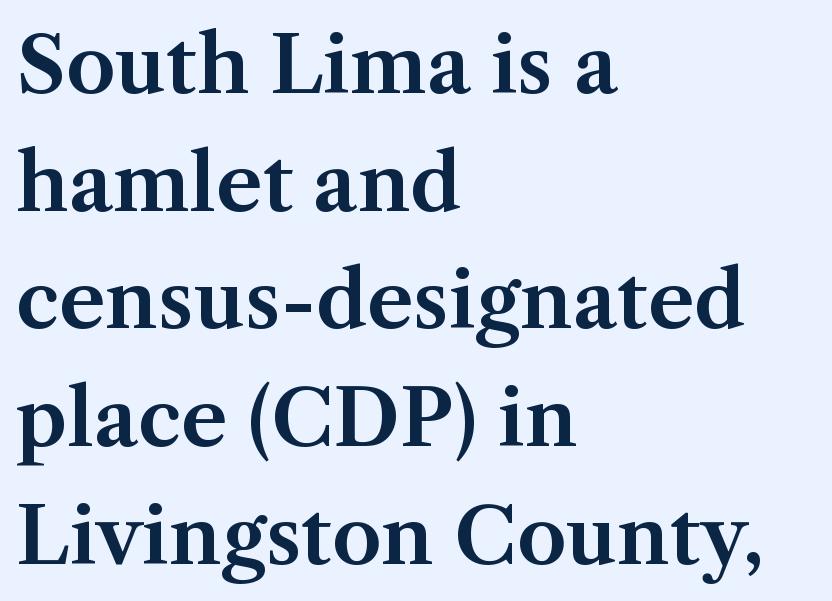
The image shows 79 px serif type, upright; set left-aligned, normal line spacing (1.49x), normal letter spacing, not underlined; medium stroke contrast and a medium x-height.
